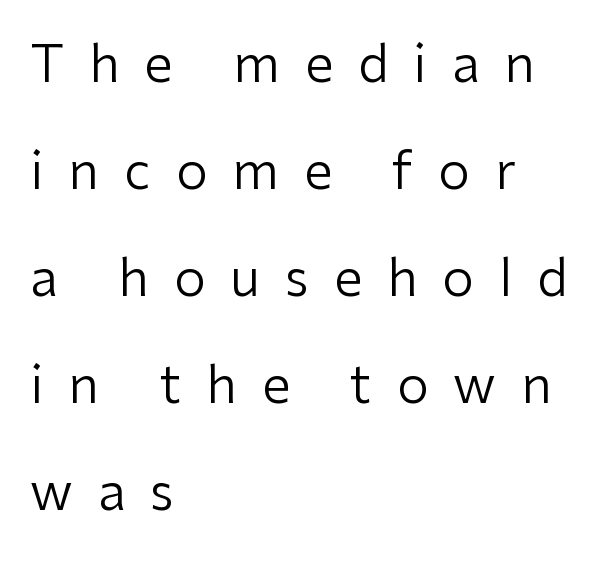
{"serif": "no", "italic": "no", "bold": "no", "weight": "regular", "width": "normal", "stroke_contrast": "low", "x_height": "medium", "monospaced": "no", "underline": "no", "align": "left", "line_spacing": "loose", "line_spacing_ratio": 2.1, "letter_spacing": "wide", "letter_spacing_em": 0.49, "glyph_px": 51}
